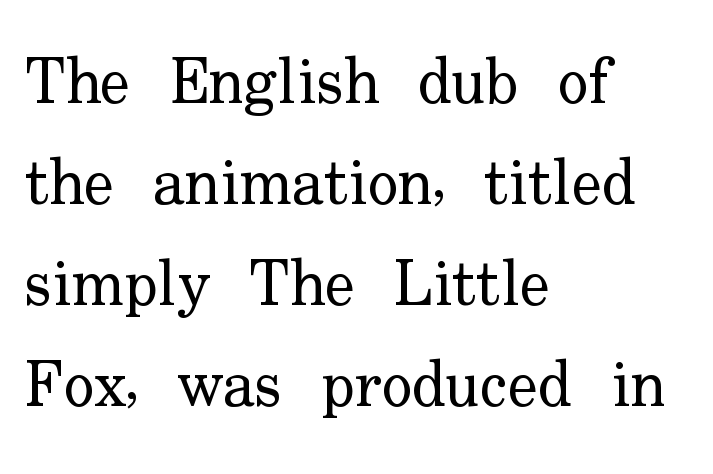
These lines are composed in type with serifs. Students, note that the glyphs here touch the page at normal intervals. A clean baseline with only descenders dipping below it. This is the regular roman posture of the typeface. Rows of type keep a routine distance in the vertical direction.
